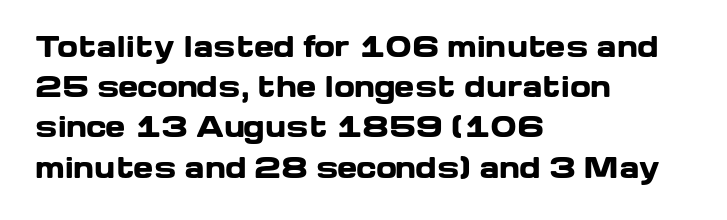
The rag falls on the right side of this text block. The axis of the letterforms is exactly vertical. Descender tails drop into unmarked territory. Inter-character spacing is left at the font's built-in metrics. Heavy, bold letterforms.
